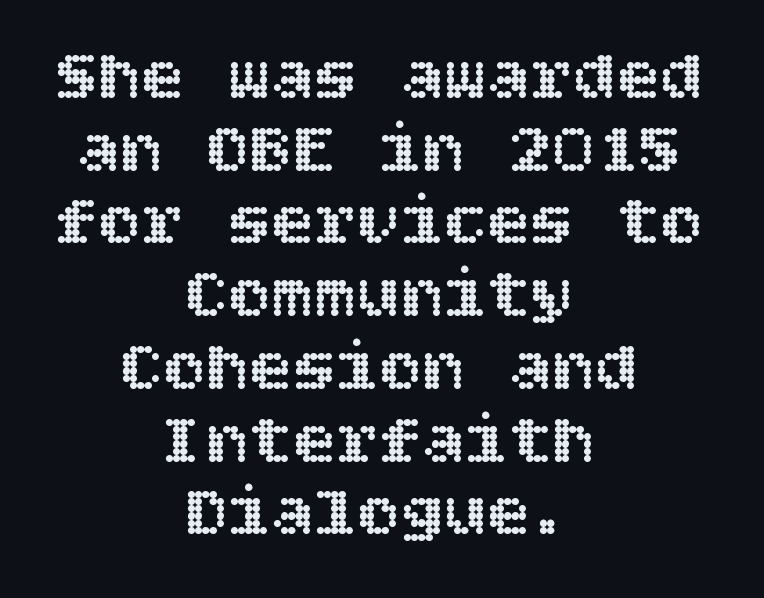
Q: Is the text italic (slanted)? A: No, it is upright.
Q: Is the text underlined? A: No.
Q: How is the paragraph aligned? A: Centered.
Q: Is the spacing between letters normal or unusually wide? A: Normal.
Q: Is the spacing between lines tight, normal or loose? A: Tight.
Q: Width (condensed, normal, or wide)? A: Normal.
Q: x-height? A: Large.
